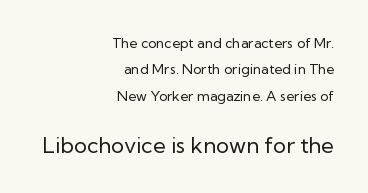
The words here are not underlined. Which margin do the lines hug? The right one — the left edge is uneven. The composition opens small and finishes big. Weight: regular or lighter. Every stem runs plumb, perpendicular to the baseline.
